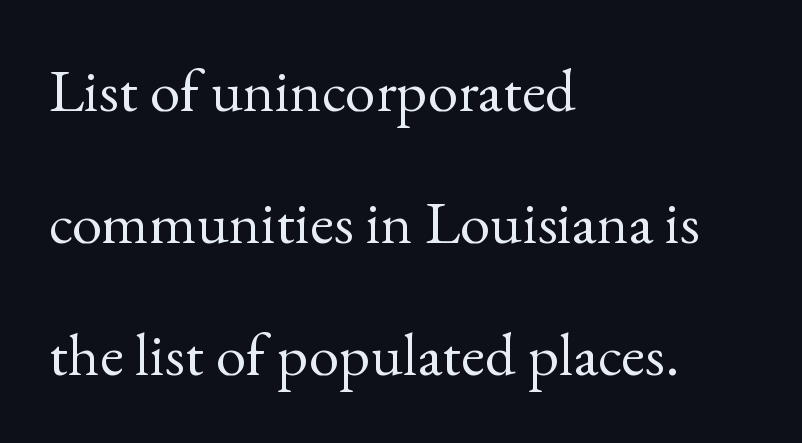
The image shows 61 px regular-weight serif type, upright; set left-aligned, loose line spacing (2.16x), normal letter spacing, not underlined; a small x-height.
